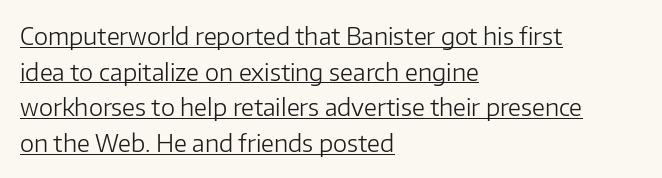
Left-aligned paragraph, ragged on the right. Honestly, the underline is the first thing you notice here. Nobody touched the tracking dial on this one. The characters are drawn with everyday or finer stroke widths.
